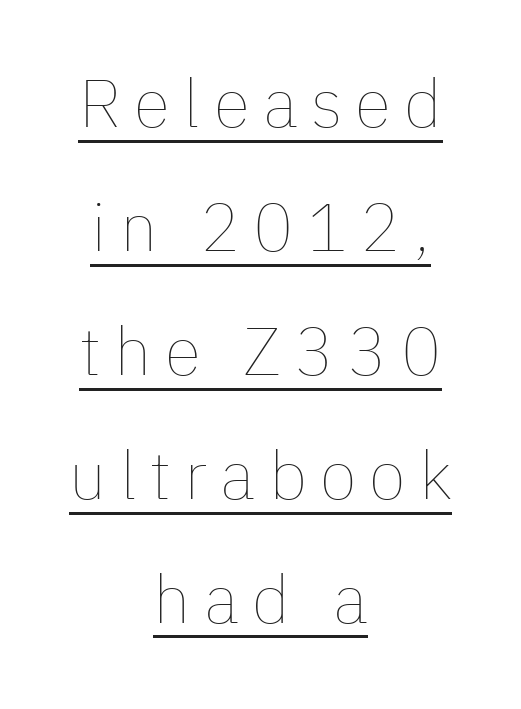
The image shows 67 px thin type, upright; set centered, line spacing 1.85x, unusually wide letter spacing (+0.2 em), underlined; low stroke contrast and a medium x-height.
